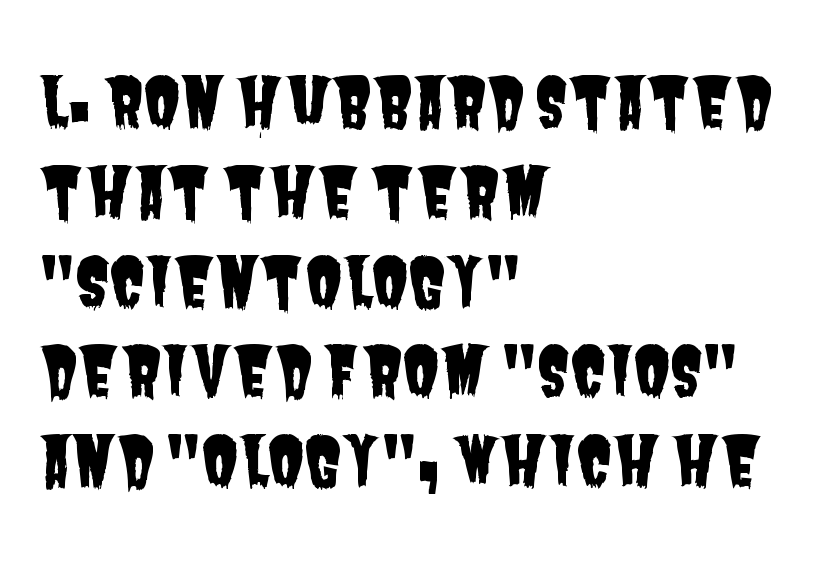
Q: Is the typeface a serif or a sans-serif typeface? A: Sans-serif.
Q: Is the text underlined? A: No.
Q: How is the paragraph aligned? A: Left-aligned.
Q: Is the spacing between letters normal or unusually wide? A: Normal.
Q: Is the spacing between lines tight, normal or loose? A: Normal.
Q: Width (condensed, normal, or wide)? A: Condensed.
Q: Stroke contrast? A: Low.
Q: x-height? A: Large.
Q: Monospaced? A: No.
